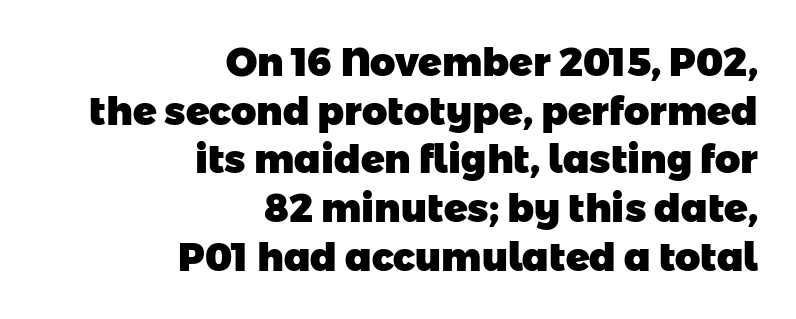
{"serif": "no", "bold": "yes", "weight": "heavy", "width": "normal", "stroke_contrast": "low", "x_height": "medium", "monospaced": "no", "underline": "no", "align": "right", "line_spacing": "normal", "line_spacing_ratio": 1.25, "letter_spacing": "normal", "letter_spacing_em": 0.0, "glyph_px": 39}
